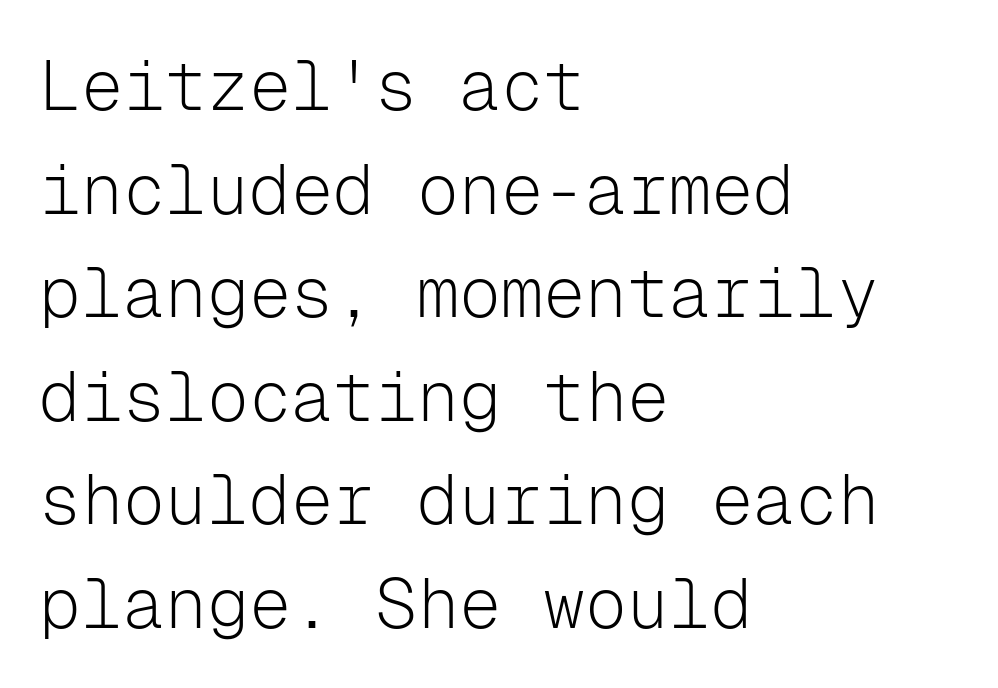
{"serif": "no", "italic": "no", "bold": "no", "weight": "light", "width": "normal", "stroke_contrast": "low", "x_height": "medium", "monospaced": "yes", "underline": "no", "align": "left", "line_spacing": "normal", "line_spacing_ratio": 1.48, "letter_spacing": "normal", "letter_spacing_em": 0.0, "glyph_px": 70}
